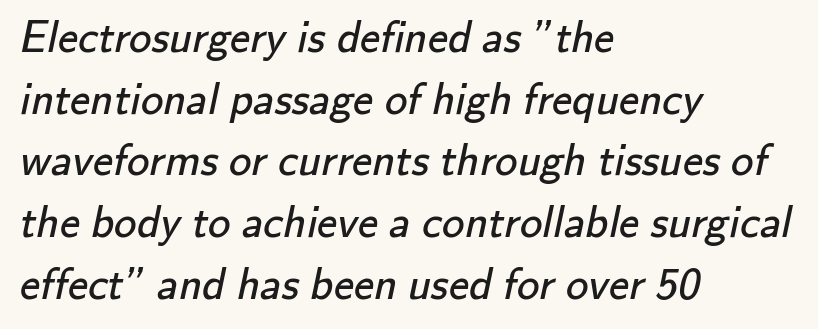
Q: Is the text bold? A: No.
Q: Is the typeface a serif or a sans-serif typeface? A: Sans-serif.
Q: Is the text underlined? A: No.
Q: How is the paragraph aligned? A: Left-aligned.
Q: Is the spacing between letters normal or unusually wide? A: Normal.
Q: Is the spacing between lines tight, normal or loose? A: Normal.
Q: Width (condensed, normal, or wide)? A: Normal.
Q: Stroke contrast? A: Low.
Q: x-height? A: Small.
Q: Monospaced? A: No.
